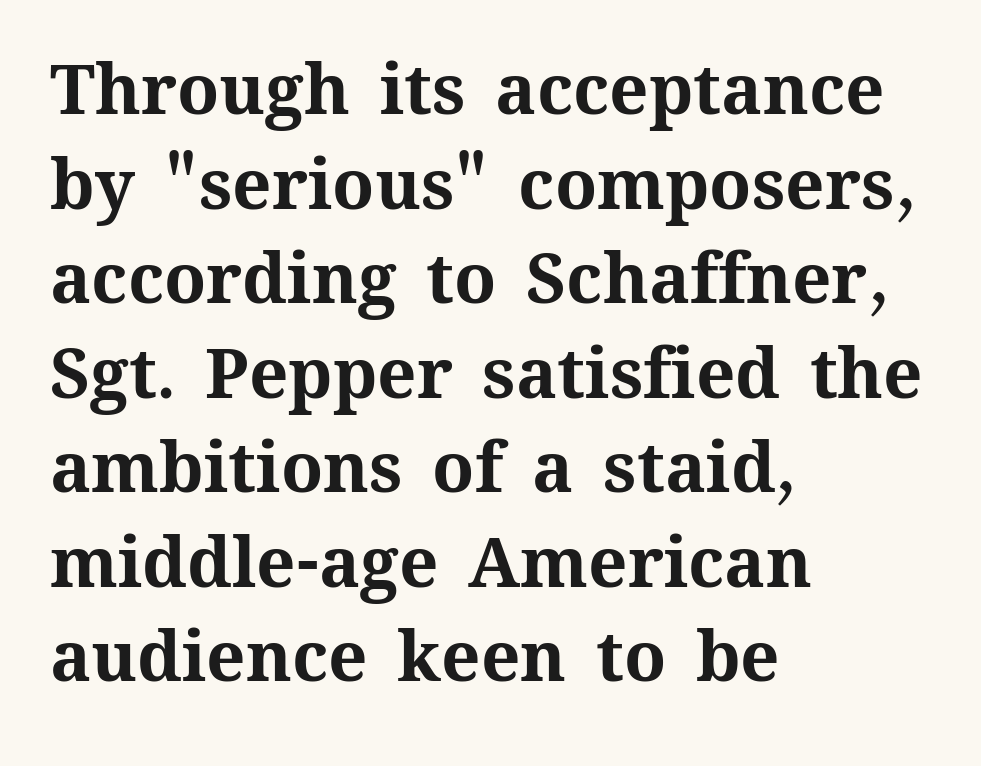
Q: Is the text bold? A: Yes.
Q: Is the text italic (slanted)? A: No, it is upright.
Q: Is the text underlined? A: No.
Q: How is the paragraph aligned? A: Left-aligned.
Q: Is the spacing between letters normal or unusually wide? A: Normal.
Q: Is the spacing between lines tight, normal or loose? A: Normal.
Q: Width (condensed, normal, or wide)? A: Normal.
Q: Stroke contrast? A: Medium.
Q: x-height? A: Medium.
Q: Monospaced? A: No.
